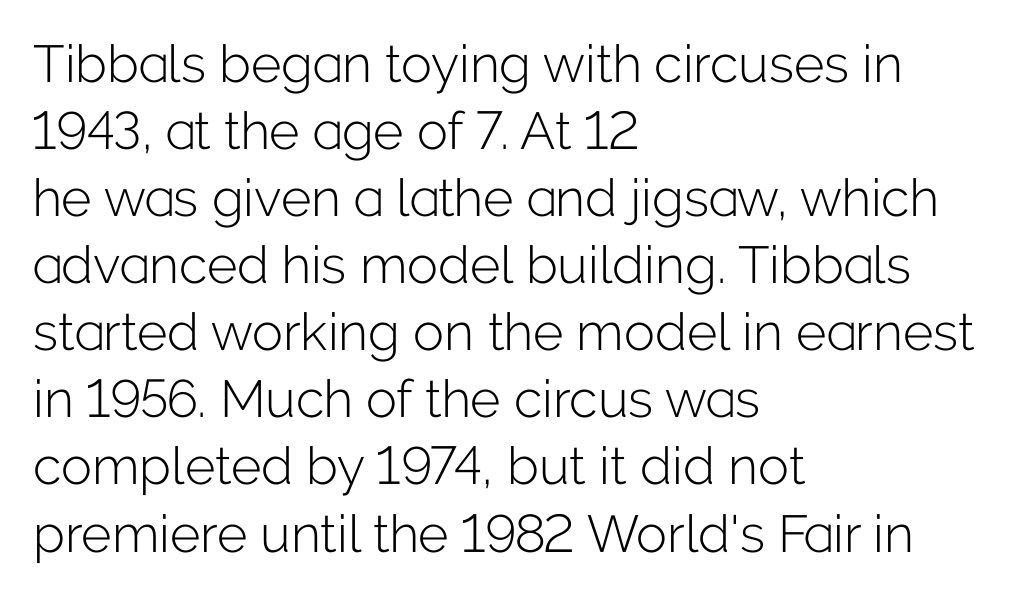
The image shows 52 px light sans-serif type, upright; set left-aligned, normal line spacing (1.29x), normal letter spacing, not underlined; low stroke contrast and a medium x-height.
